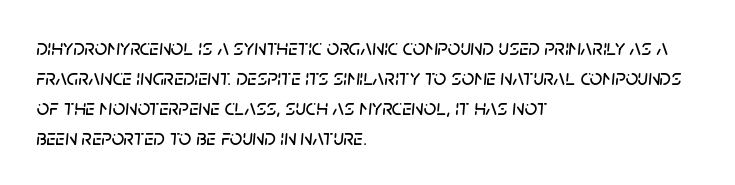
Q: Is the text italic (slanted)? A: Yes, it leans right by about 5 degrees.
Q: Is the text underlined? A: No.
Q: How is the paragraph aligned? A: Left-aligned.
Q: Is the spacing between letters normal or unusually wide? A: Normal.
Q: Is the spacing between lines tight, normal or loose? A: Normal.
